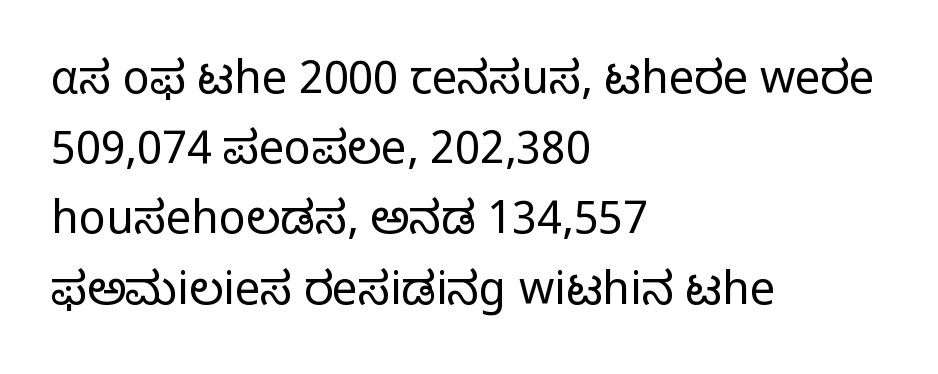
Q: Is the text bold? A: No.
Q: Is the text italic (slanted)? A: No, it is upright.
Q: Is the typeface a serif or a sans-serif typeface? A: Sans-serif.
Q: Is the text underlined? A: No.
Q: How is the paragraph aligned? A: Left-aligned.
Q: Is the spacing between letters normal or unusually wide? A: Normal.
Q: Is the spacing between lines tight, normal or loose? A: Normal.
Q: Width (condensed, normal, or wide)? A: Normal.
Q: Stroke contrast? A: Low.
Q: x-height? A: Medium.
Q: Monospaced? A: No.
